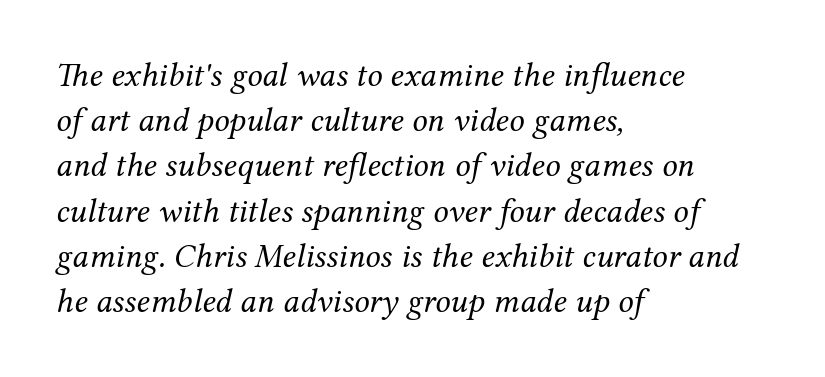
Q: Is the text bold? A: No.
Q: Is the text italic (slanted)? A: Yes, it leans right by about 12 degrees.
Q: Is the typeface a serif or a sans-serif typeface? A: Serif.
Q: Is the text underlined? A: No.
Q: How is the paragraph aligned? A: Left-aligned.
Q: Is the spacing between letters normal or unusually wide? A: Normal.
Q: Is the spacing between lines tight, normal or loose? A: Normal.
Q: Width (condensed, normal, or wide)? A: Normal.
Q: Stroke contrast? A: Medium.
Q: x-height? A: Medium.
Q: Monospaced? A: No.
